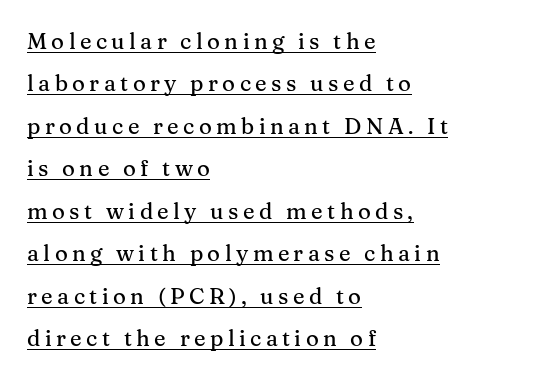
Every stem runs plumb, perpendicular to the baseline. Interline gaps are noticeably wide in this sample. The type is letterspaced generously, with wide tracking. One-word summary of the alignment: left. The string is rendered with underlining switched on.
